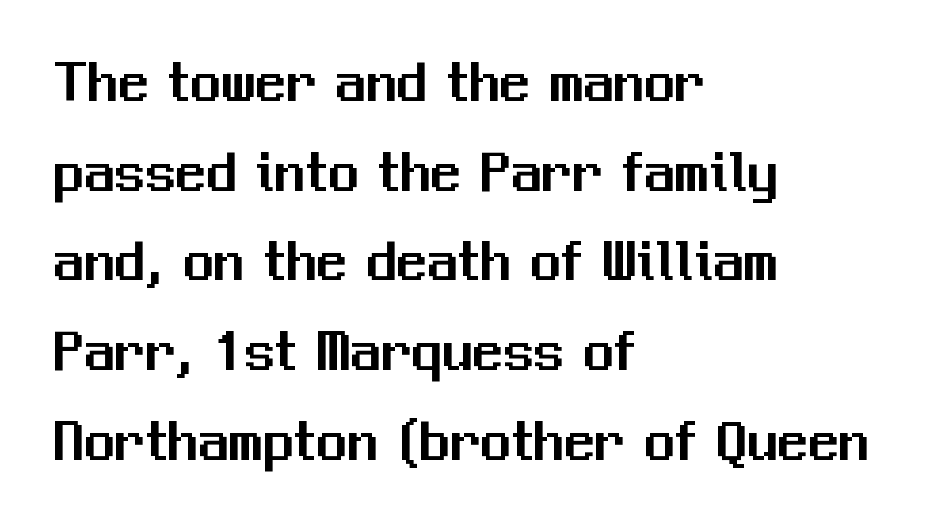
The image shows 61 px sans-serif type, upright; set left-aligned, normal line spacing (1.47x), normal letter spacing, not underlined; medium stroke contrast and a medium x-height.
